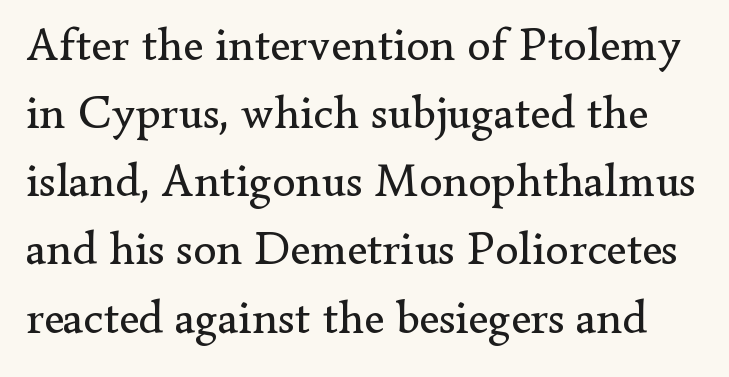
Spacing verdict: proportional, widths tailored to each character. This rendering features lettering with no underline. Compared with a typical body face, this is equally light or lighter still. The designer went with a serif here, giving each stem small feet. The tracking reads as untouched default to a designer's eye. Rows of type keep a routine distance in the vertical direction.
